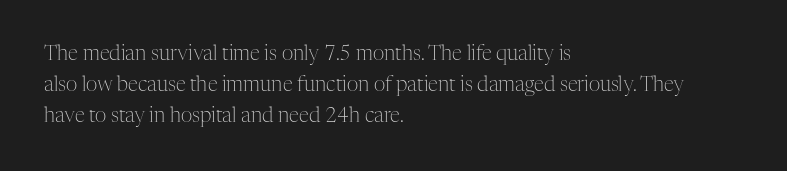
{"italic": "no", "bold": "no", "underline": "no", "align": "left", "line_spacing": "normal", "line_spacing_ratio": 1.54, "letter_spacing": "normal", "letter_spacing_em": 0.0, "glyph_px": 20}
